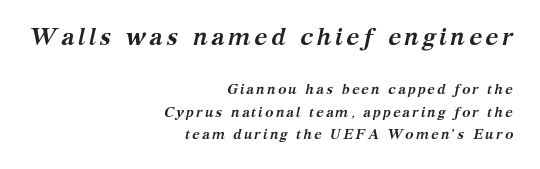
{"italic": "yes", "lean": "right", "slant_degrees": 12, "bold": "yes", "underline": "no", "align": "right", "line_spacing": "normal", "line_spacing_ratio": 1.59, "larger_block": "first", "size_ratio": 1.71, "glyph_px": 24}
